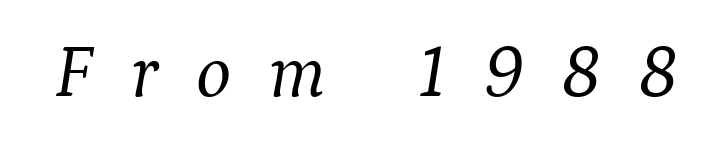
The image shows 75 px light serif type, italic (leaning right); set unusually wide letter spacing (+0.5 em), not underlined; medium stroke contrast and a medium x-height.
